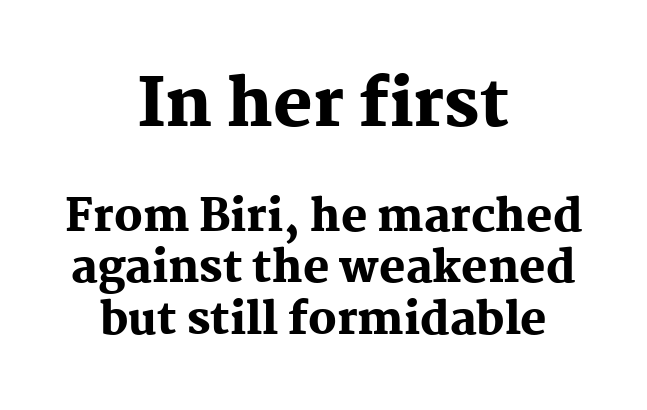
{"serif": "yes", "italic": "no", "bold": "yes", "weight": "heavy", "width": "normal", "stroke_contrast": "medium", "x_height": "medium", "monospaced": "no", "underline": "no", "align": "center", "line_spacing_ratio": 1.17, "letter_spacing": "normal", "letter_spacing_em": 0.0, "larger_block": "first", "size_ratio": 1.5, "glyph_px": 66}
